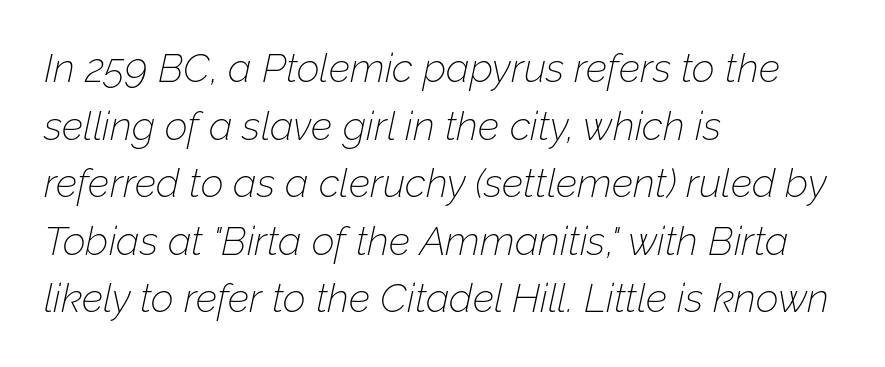
The image shows 40 px thin type, italic (leaning right); set left-aligned, normal line spacing (1.44x), normal letter spacing, not underlined; low stroke contrast and a medium x-height.
